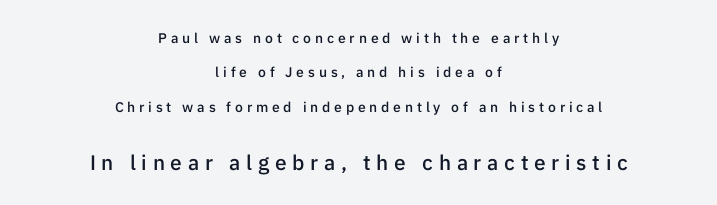
The image shows 21 px text type, upright; set centered, loose line spacing (2.46x), unusually wide letter spacing (+0.27 em), not underlined; the second (bottom) block is 1.5x larger.
